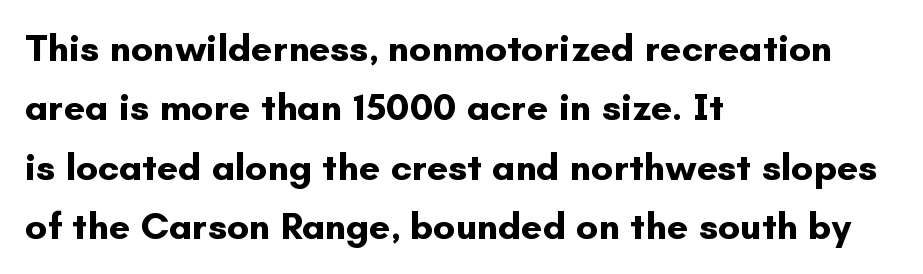
The image shows 38 px bold sans-serif type, upright; set left-aligned, normal line spacing (1.56x), normal letter spacing, not underlined; low stroke contrast and a small x-height.
